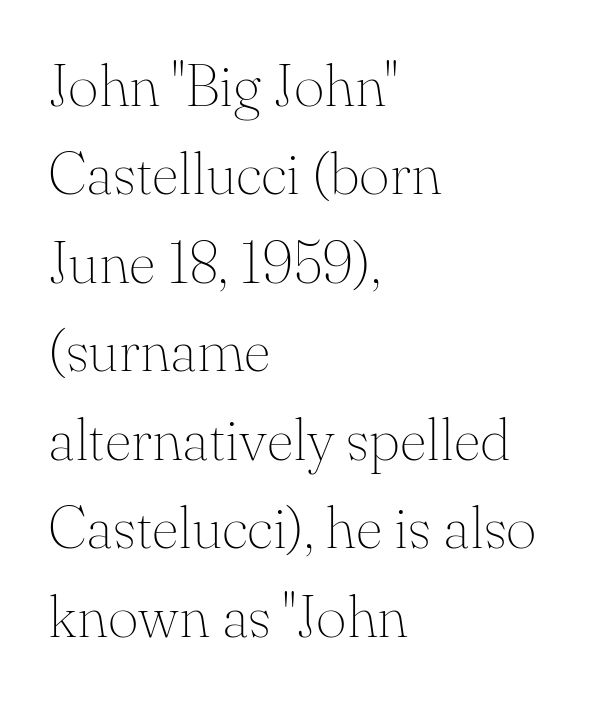
Q: Is the text bold? A: No.
Q: Is the text italic (slanted)? A: No, it is upright.
Q: Is the typeface a serif or a sans-serif typeface? A: Serif.
Q: Is the text underlined? A: No.
Q: How is the paragraph aligned? A: Left-aligned.
Q: Is the spacing between letters normal or unusually wide? A: Normal.
Q: Is the spacing between lines tight, normal or loose? A: Normal.
Q: Width (condensed, normal, or wide)? A: Normal.
Q: Stroke contrast? A: Medium.
Q: x-height? A: Small.
Q: Monospaced? A: No.
